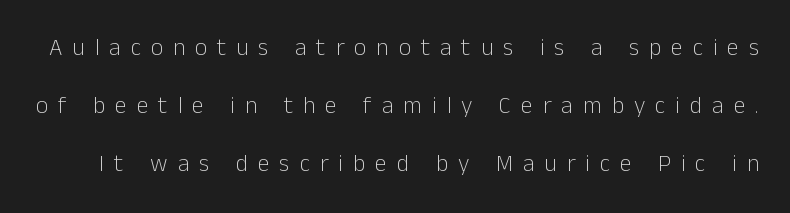
{"italic": "no", "bold": "no", "underline": "no", "line_spacing": "loose", "line_spacing_ratio": 2.41, "letter_spacing": "wide", "letter_spacing_em": 0.41, "glyph_px": 24}
